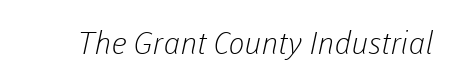
Q: Is the text bold? A: No.
Q: Is the typeface a serif or a sans-serif typeface? A: Sans-serif.
Q: Is the text underlined? A: No.
Q: Is the spacing between letters normal or unusually wide? A: Normal.
Q: Width (condensed, normal, or wide)? A: Normal.
Q: Stroke contrast? A: Low.
Q: x-height? A: Medium.
Q: Monospaced? A: No.
